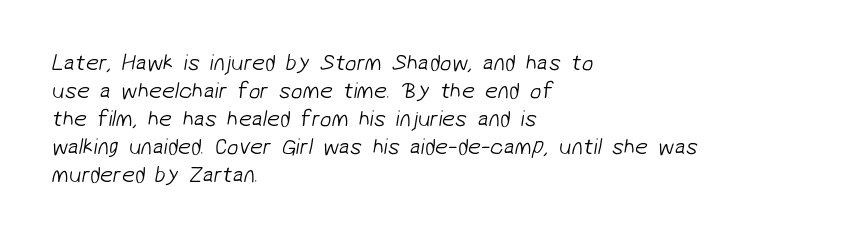
Line starts are locked; line ends wander. Students, note that the glyphs here touch the page at normal intervals. Just letters on the line, the space beneath them empty. Is the type heavy? It reads as light-to-regular instead.
